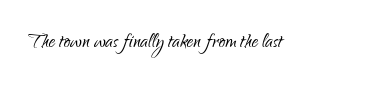
The rendering keeps characters at their native spacing. The font sits on the lighter half of the weight spectrum, regular included. Quick note: underline off.
